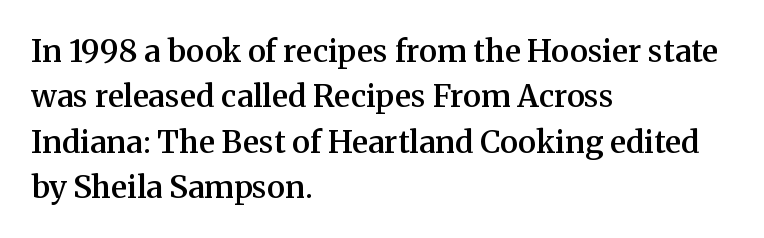
Just letters on the line, the space beneath them empty. Does extra space separate the letters? No, they use regular spacing. Vertically, the passage feels balanced, rows spaced as you'd expect. Does the lettering tilt? It doesn't — this is upright. Summary of weight: moderately heavy, a semibold.
